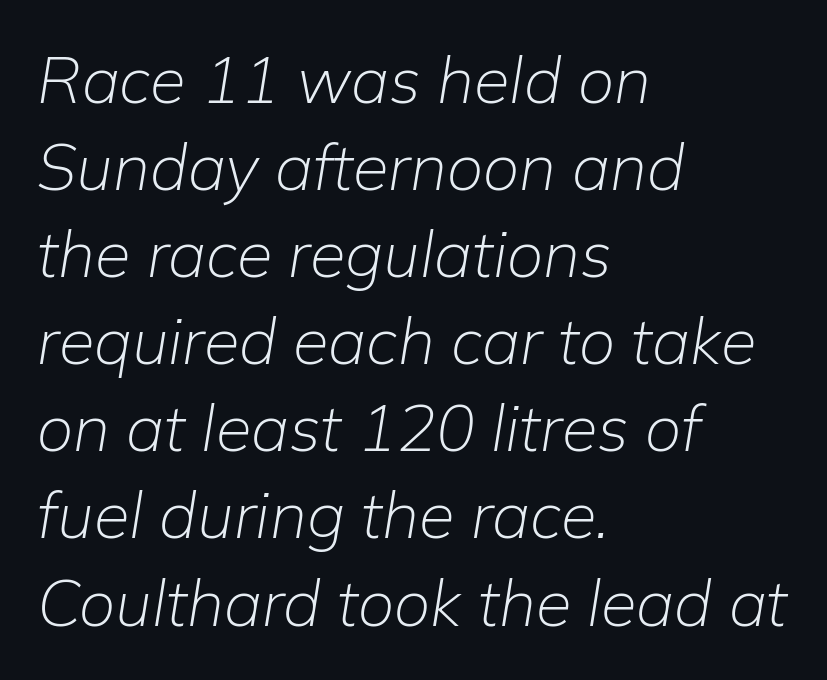
The image shows 65 px light type, italic (leaning right); set left-aligned, normal line spacing (1.34x), normal letter spacing, not underlined; low stroke contrast and a medium x-height.
